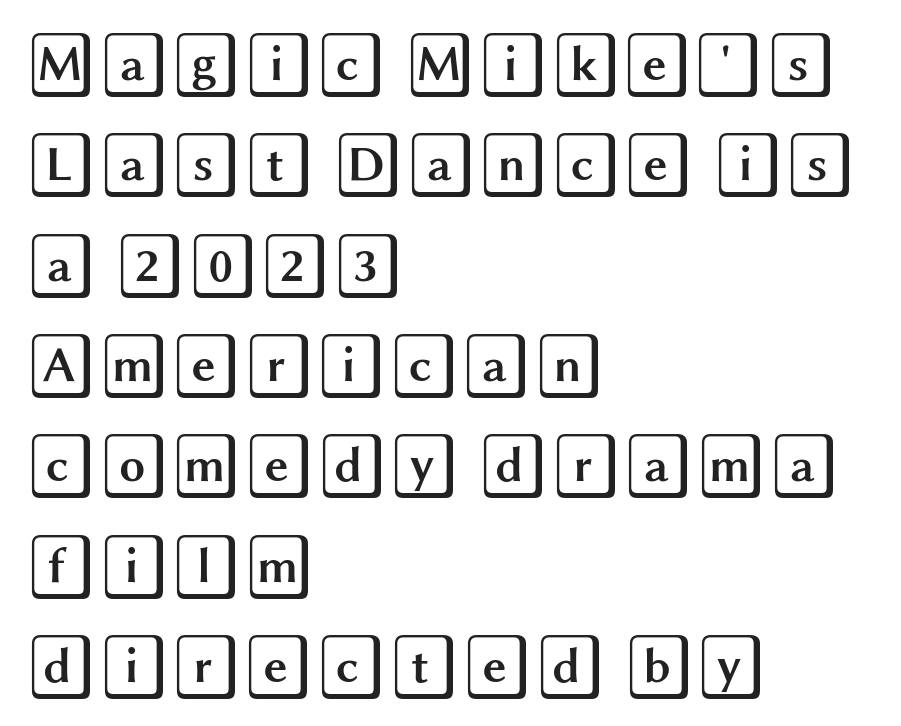
Q: Is the text italic (slanted)? A: No, it is upright.
Q: Is the text underlined? A: No.
Q: How is the paragraph aligned? A: Left-aligned.
Q: Is the spacing between letters normal or unusually wide? A: Normal.
Q: Is the spacing between lines tight, normal or loose? A: Normal.
Q: Width (condensed, normal, or wide)? A: Wide.
Q: x-height? A: Large.
